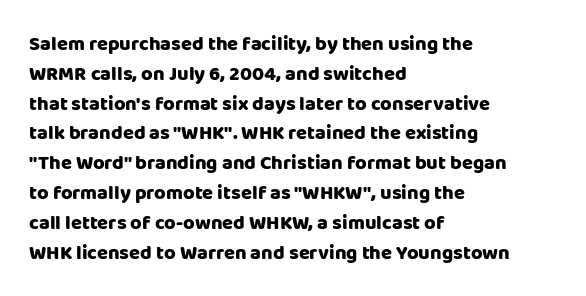
{"italic": "no", "bold": "yes", "underline": "no", "align": "left", "line_spacing": "normal", "line_spacing_ratio": 1.49, "letter_spacing": "normal", "letter_spacing_em": 0.0, "glyph_px": 20}
